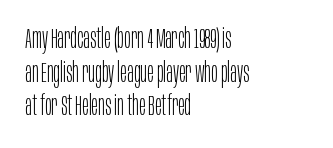
You can tell from the bare stems that sans-serif type was used. Think standard paragraph weight, or any step lighter than that. Posture: straight, roman, zero tilt. Note the varied advance widths — an 'i' is clearly narrower than an 'm'.
